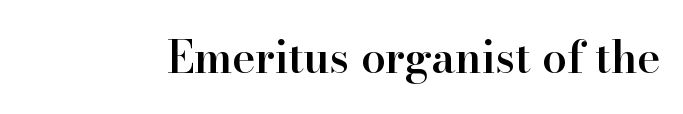
{"serif": "yes", "italic": "no", "bold": "semi", "weight": "semibold", "width": "normal", "stroke_contrast": "high", "x_height": "small", "monospaced": "no", "underline": "no", "letter_spacing": "normal", "letter_spacing_em": 0.0, "glyph_px": 44}
